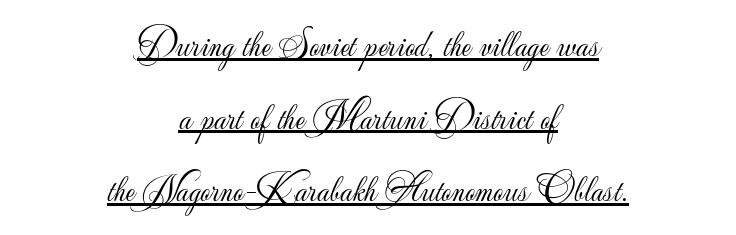
{"serif": "no", "bold": "no", "weight": "light", "width": "normal", "stroke_contrast": "low", "x_height": "small", "monospaced": "no", "underline": "yes", "align": "center", "line_spacing_ratio": 1.86, "letter_spacing": "normal", "letter_spacing_em": 0.0, "glyph_px": 39}
